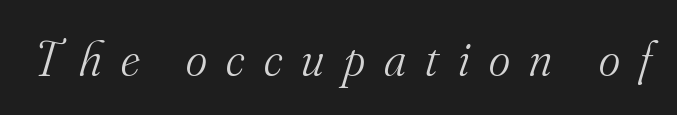
{"serif": "yes", "italic": "yes", "lean": "right", "slant_degrees": 16, "bold": "no", "weight": "light", "width": "normal", "stroke_contrast": "medium", "x_height": "small", "monospaced": "no", "underline": "no", "letter_spacing": "wide", "letter_spacing_em": 0.38, "glyph_px": 51}
